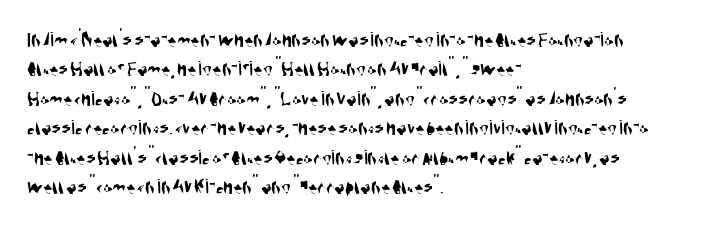
The image shows 22 px text type; set left-aligned, normal line spacing (1.34x), normal letter spacing, not underlined.
